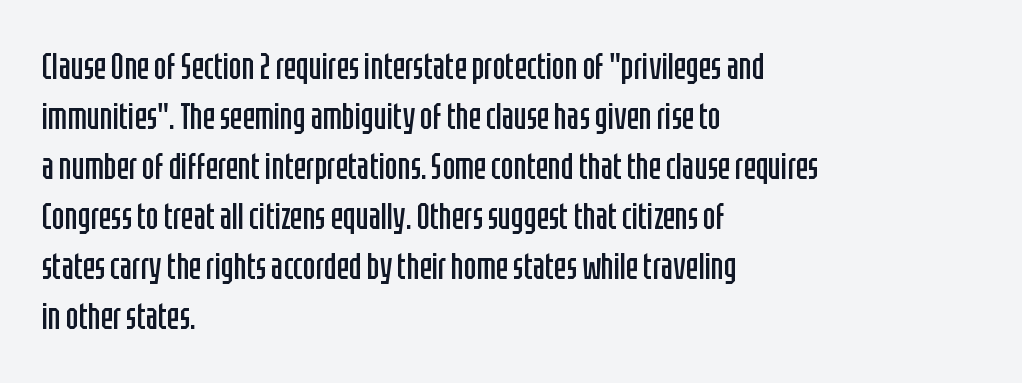
Default kerning and tracking; the words read as compact shapes. Descenders are the only things crossing below the line. Italic? Not at all — the glyphs are vertical. This sample has the flowing, uneven cadence of proportional lettering. Unlike a traditional serif, this face leaves its strokes unadorned.
